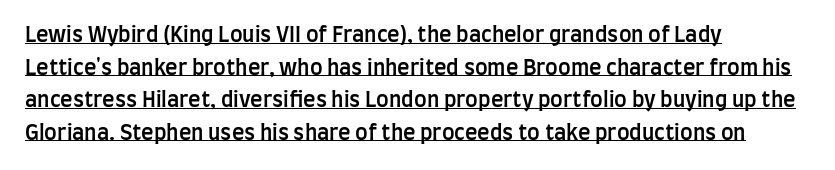
The image shows 21 px text type, upright; set left-aligned, normal line spacing (1.55x), normal letter spacing, underlined.
